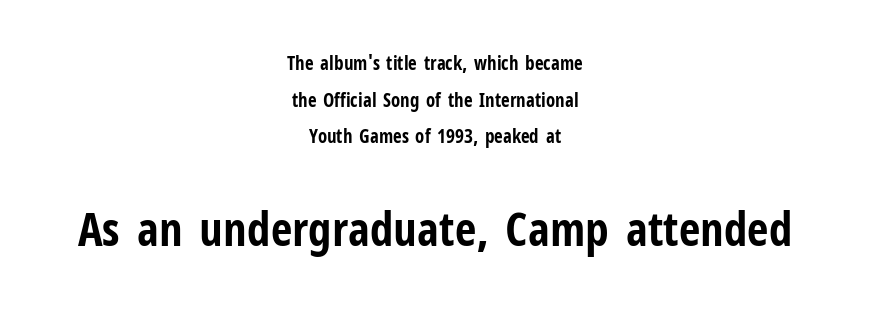
The image shows 47 px bold, condensed sans-serif type, upright; set centered, loose line spacing (1.93x), normal letter spacing, not underlined; the second (bottom) block is 2.47x larger; low stroke contrast and a medium x-height.
